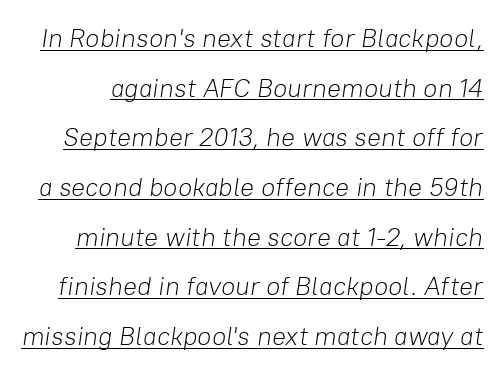
Designer's note — italics engaged. Leading is clearly above the norm, producing a sparse column. This is not heavy type; no bold has been used. Here the glyphs are tracked normally, forming tight word shapes.
